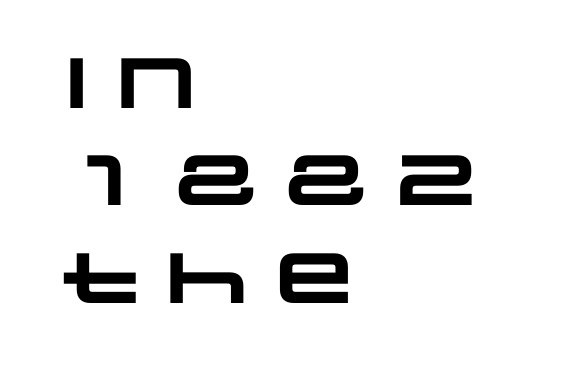
The image shows 71 px heavy, wide sans-serif type; set left-aligned, normal line spacing (1.37x), normal letter spacing, not underlined; low stroke contrast and a large x-height.
